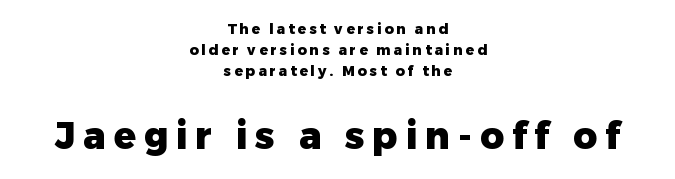
Q: Is the text bold? A: Yes.
Q: Is the text italic (slanted)? A: No, it is upright.
Q: Is the typeface a serif or a sans-serif typeface? A: Sans-serif.
Q: Is the text underlined? A: No.
Q: How is the paragraph aligned? A: Centered.
Q: Is the spacing between letters normal or unusually wide? A: Unusually wide.
Q: Is the spacing between lines tight, normal or loose? A: Normal.
Q: Which block of text is set in a larger size, the first (top) or the second (bottom)? A: The second (bottom) one.
Q: Width (condensed, normal, or wide)? A: Normal.
Q: Stroke contrast? A: Low.
Q: x-height? A: Medium.
Q: Monospaced? A: No.
